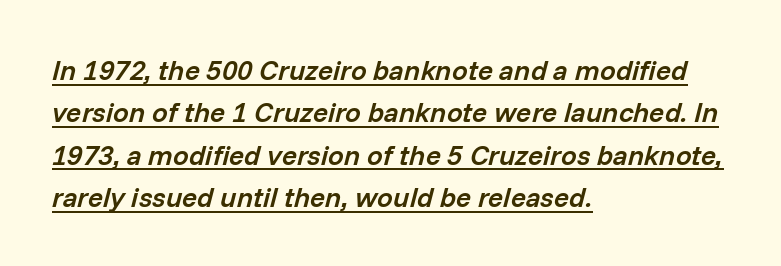
Q: Is the text bold? A: Semi-bold.
Q: Is the text italic (slanted)? A: Yes, it leans right by about 14 degrees.
Q: Is the text underlined? A: Yes.
Q: How is the paragraph aligned? A: Left-aligned.
Q: Is the spacing between letters normal or unusually wide? A: Normal.
Q: Is the spacing between lines tight, normal or loose? A: Normal.
Q: Width (condensed, normal, or wide)? A: Normal.
Q: Stroke contrast? A: Low.
Q: x-height? A: Medium.
Q: Monospaced? A: No.
